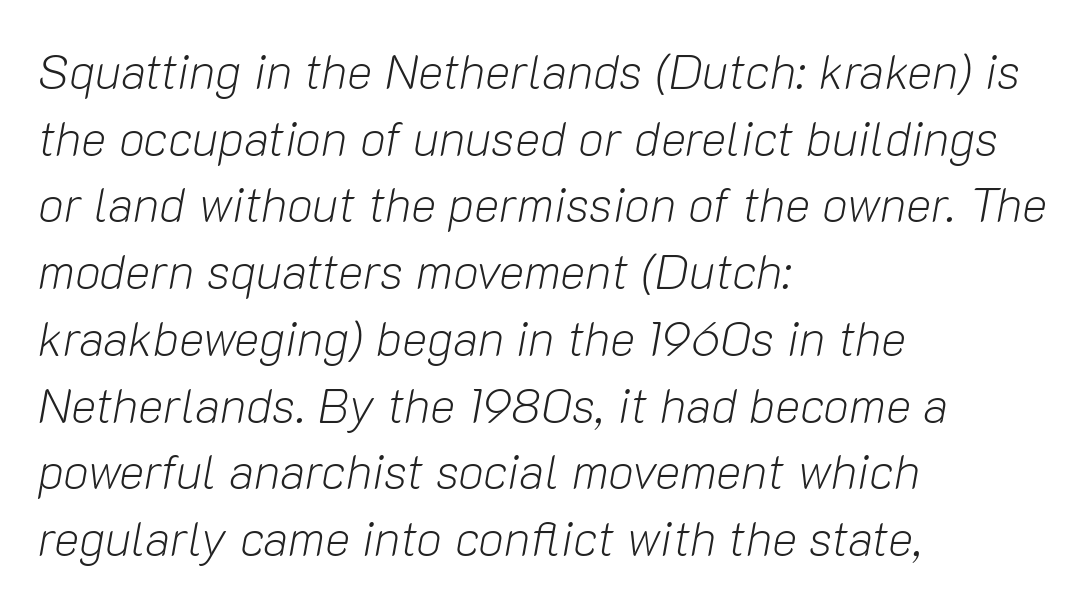
Q: Is the text bold? A: No.
Q: Is the text italic (slanted)? A: Yes, it leans right by about 10 degrees.
Q: Is the text underlined? A: No.
Q: How is the paragraph aligned? A: Left-aligned.
Q: Is the spacing between letters normal or unusually wide? A: Normal.
Q: Is the spacing between lines tight, normal or loose? A: Normal.
Q: Width (condensed, normal, or wide)? A: Normal.
Q: Stroke contrast? A: Low.
Q: x-height? A: Medium.
Q: Monospaced? A: No.
